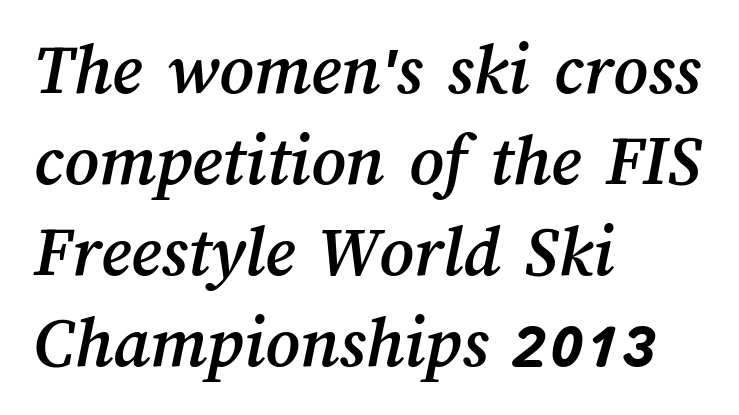
Q: Is the text underlined? A: No.
Q: How is the paragraph aligned? A: Left-aligned.
Q: Is the spacing between letters normal or unusually wide? A: Normal.
Q: Width (condensed, normal, or wide)? A: Normal.
Q: Stroke contrast? A: Medium.
Q: x-height? A: Medium.
Q: Monospaced? A: No.
